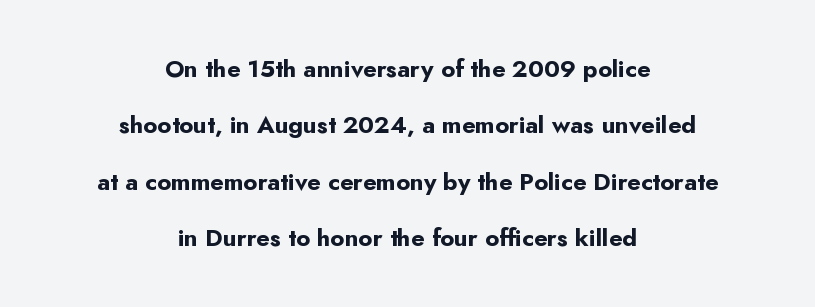
{"italic": "no", "bold": "yes", "underline": "no", "align": "center", "line_spacing": "loose", "line_spacing_ratio": 2.35, "letter_spacing": "normal", "letter_spacing_em": 0.0, "glyph_px": 24}
